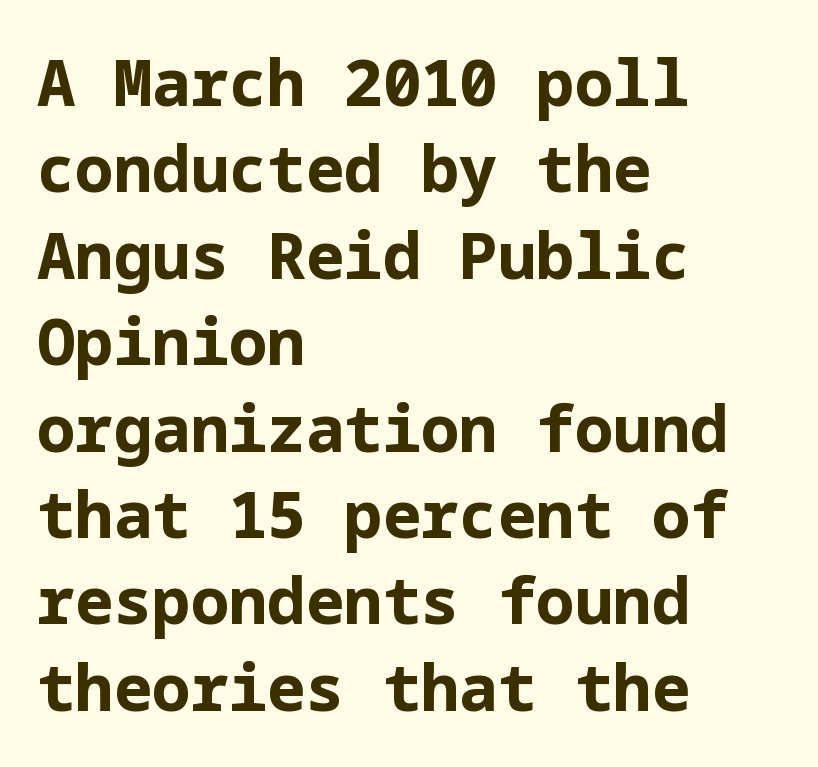
Decoration check: the copy has no underline. Honestly, the row spacing looks completely unremarkable. Teacher's note: observe the even left margin — that is flush-left alignment. You could call the tracking neutral — neither tight nor loose. How heavy is the stroke? Heavy — this is a bold.
